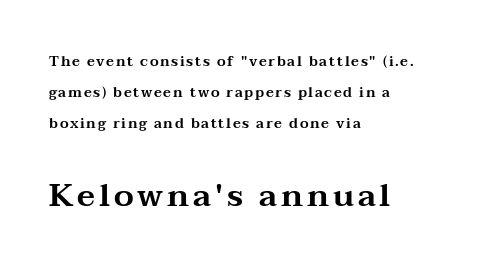
The image shows 32 px wide serif type, upright; set left-aligned, loose line spacing (2.23x), not underlined; the second (bottom) block is 2.29x larger; medium stroke contrast and a medium x-height.
